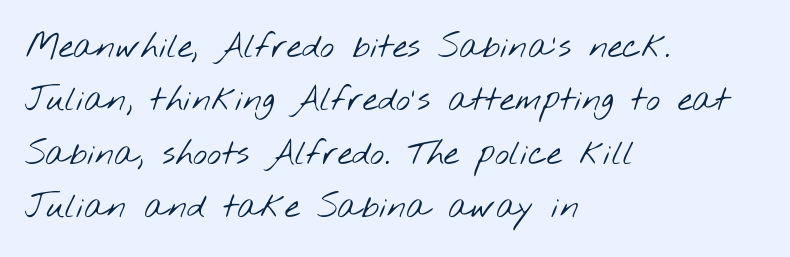
The image shows 34 px light, wide sans-serif type; set left-aligned, normal line spacing (1.57x), normal letter spacing, not underlined; low stroke contrast and a small x-height.
